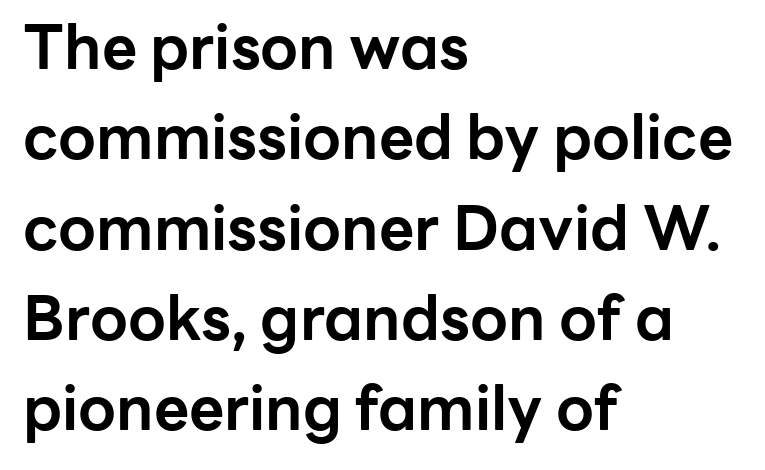
The image shows 61 px bold sans-serif type, upright; set left-aligned, normal line spacing (1.48x), normal letter spacing, not underlined; low stroke contrast and a medium x-height.
